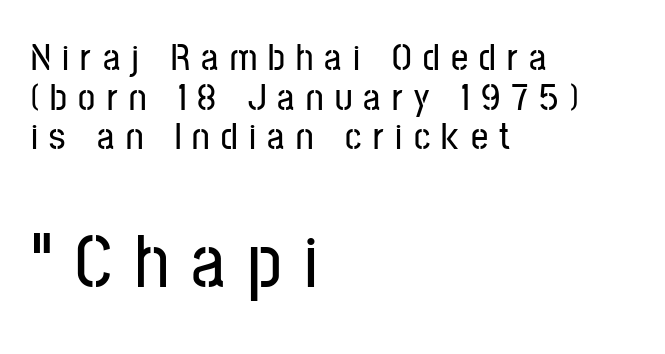
The image shows 75 px condensed sans-serif type, upright; set left-aligned, tight line spacing (1.04x), unusually wide letter spacing (+0.3 em), not underlined; the second (bottom) block is 1.97x larger; low stroke contrast and a medium x-height.
